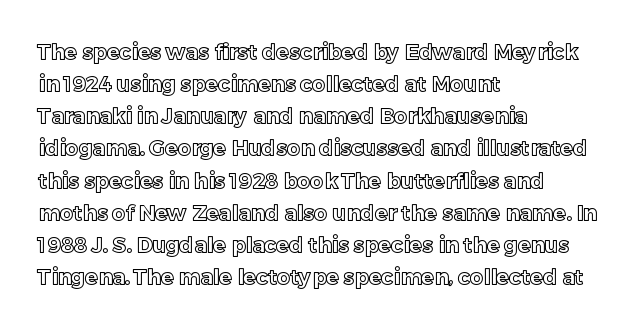
The image shows 21 px text type, upright; set left-aligned, normal line spacing (1.53x), normal letter spacing, not underlined.
